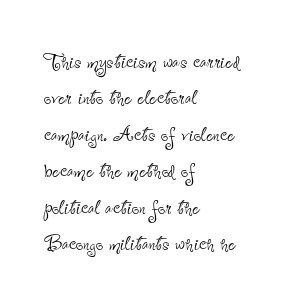
Short and long lines alike share a common starting point at left. The typeface has the unassuming heft of standard copy or less. Is the letter spacing exaggerated? No — it looks like the ordinary default. Has an underline been added? It has not.
